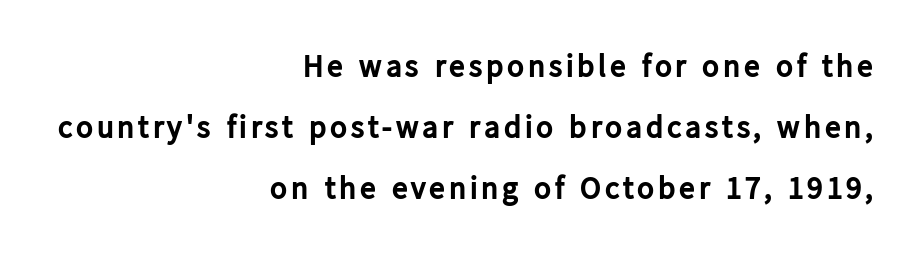
The image shows 32 px bold sans-serif type, upright; set right-aligned, loose line spacing (1.9x), not underlined; low stroke contrast and a medium x-height.
